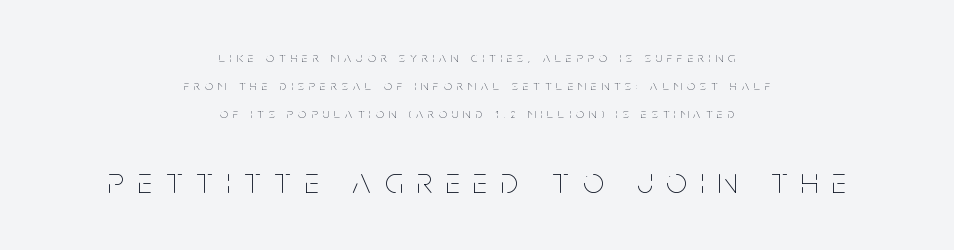
Q: Is the text bold? A: No.
Q: Is the text italic (slanted)? A: No, it is upright.
Q: Is the text underlined? A: No.
Q: How is the paragraph aligned? A: Centered.
Q: Is the spacing between letters normal or unusually wide? A: Unusually wide.
Q: Is the spacing between lines tight, normal or loose? A: Loose.
Q: Which block of text is set in a larger size, the first (top) or the second (bottom)? A: The second (bottom) one.
Q: Width (condensed, normal, or wide)? A: Condensed.
Q: Stroke contrast? A: Low.
Q: x-height? A: Large.
Q: Monospaced? A: No.
